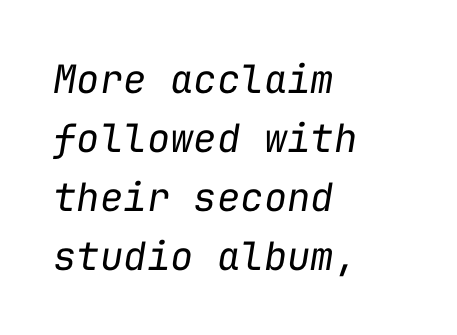
This is not heavy type; no bold has been used. Here the glyphs are tracked normally, forming tight word shapes. These lines are set flush left with a ragged right edge. The specimen reads as italic at a glance. Spacing verdict: monospaced, one width for all characters.
